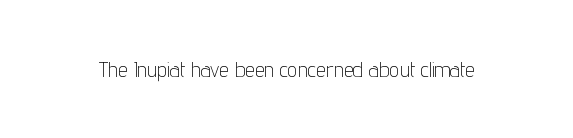
The space directly below the letters is spotless. Quick note: not italic, upright. The line texture is even and compact thanks to regular tracking. These glyphs show unthickened strokes, regular width or finer.
